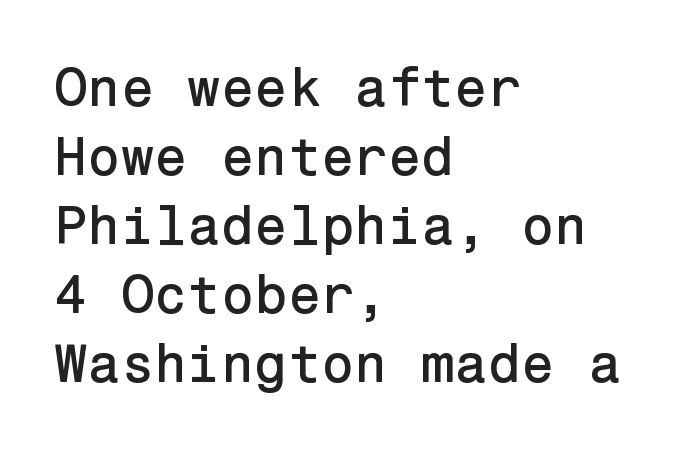
The image shows 54 px sans-serif type, upright; set left-aligned, normal line spacing (1.28x), normal letter spacing, not underlined; low stroke contrast and a medium x-height.
